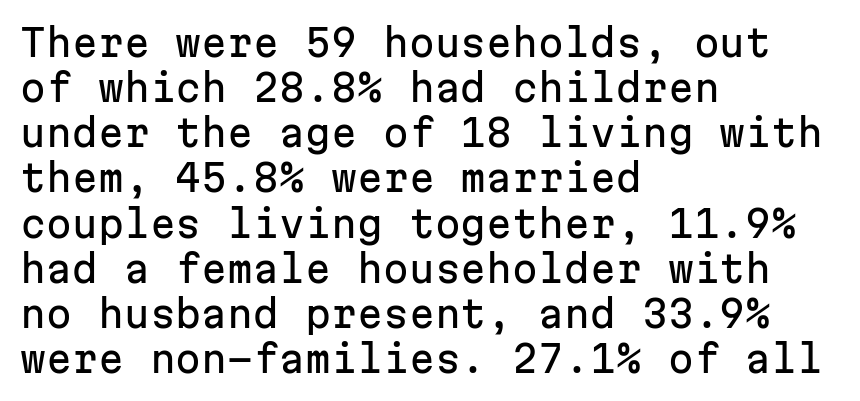
The image shows 37 px sans-serif type, upright, monospaced; set left-aligned, line spacing 1.22x, normal letter spacing, not underlined; low stroke contrast and a medium x-height.
